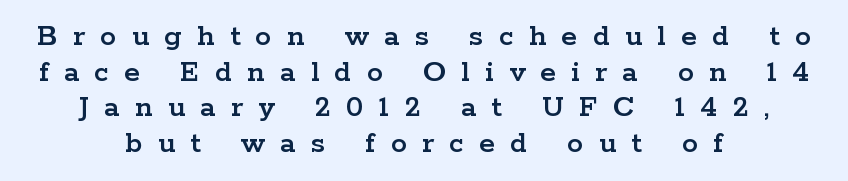
The image shows 32 px wide serif type, upright; set centered, tight line spacing (1.11x), unusually wide letter spacing (+0.48 em), not underlined; low stroke contrast and a medium x-height.
